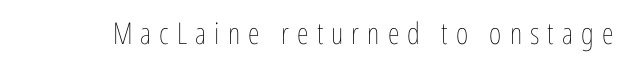
Q: Is the text bold? A: No.
Q: Is the text italic (slanted)? A: No, it is upright.
Q: Is the text underlined? A: No.
Q: Is the spacing between letters normal or unusually wide? A: Unusually wide.
Q: Width (condensed, normal, or wide)? A: Condensed.
Q: Stroke contrast? A: Low.
Q: x-height? A: Medium.
Q: Monospaced? A: No.
